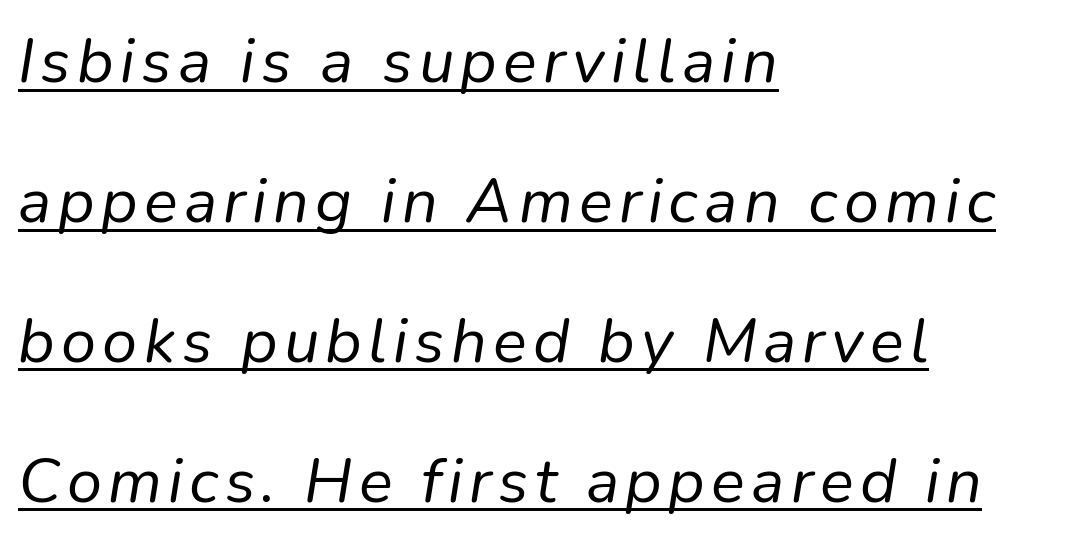
The image shows 63 px regular-weight type, italic (leaning right); set left-aligned, loose line spacing (2.22x), underlined; low stroke contrast and a medium x-height.
